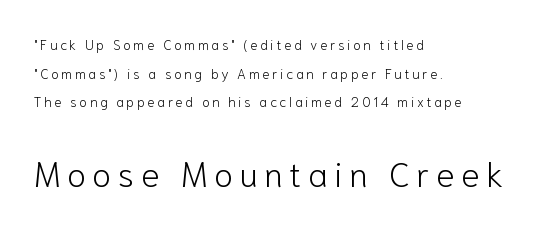
{"serif": "no", "italic": "no", "bold": "no", "weight": "light", "width": "normal", "stroke_contrast": "low", "x_height": "medium", "monospaced": "no", "underline": "no", "align": "left", "line_spacing": "loose", "line_spacing_ratio": 2.04, "larger_block": "second", "size_ratio": 2.5, "glyph_px": 35}
